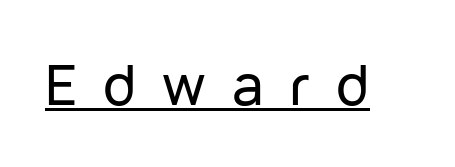
The image shows 56 px sans-serif type, upright; set unusually wide letter spacing (+0.46 em), underlined; low stroke contrast and a medium x-height.
